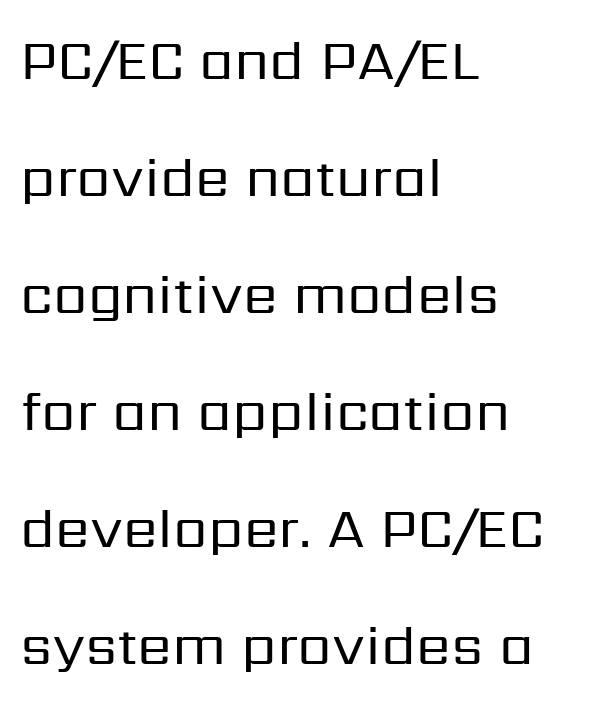
Nope, no serifs anywhere on these letters. Compared with typical body copy, the letter spacing here is the same. Quick note: not italic, upright. Alignment: flush left. A bare baseline throughout the passage. The block of text is sparse from top to bottom, with ample space between rows.
